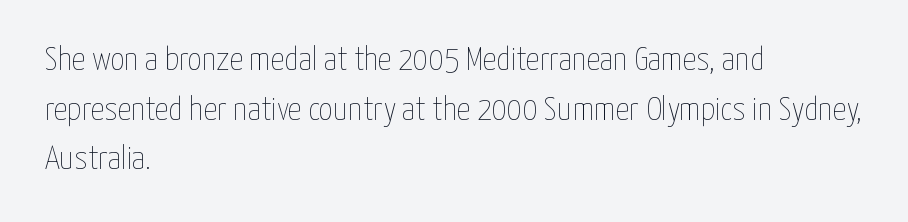
Vertical strokes here are truly vertical. The face used here is proportionally spaced, like ordinary book or web type. Stems here are at most as thick as an everyday book face. Check under the words: just untouched page. These lines stack with their left ends in a neat column. These lines sit exactly where default settings would place them.
